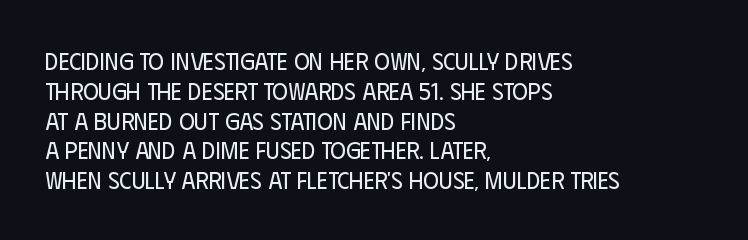
Q: Is the text bold? A: No.
Q: Is the text italic (slanted)? A: No, it is upright.
Q: Is the text underlined? A: No.
Q: How is the paragraph aligned? A: Left-aligned.
Q: Is the spacing between letters normal or unusually wide? A: Normal.
